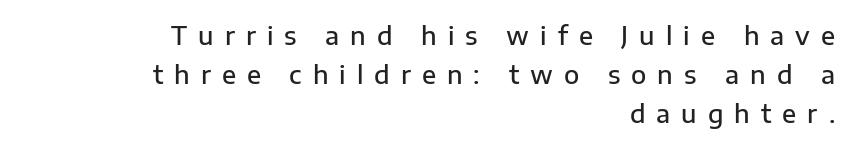
{"italic": "no", "bold": "semi", "underline": "no", "align": "right", "line_spacing": "normal", "line_spacing_ratio": 1.57, "letter_spacing": "wide", "letter_spacing_em": 0.44, "glyph_px": 25}
